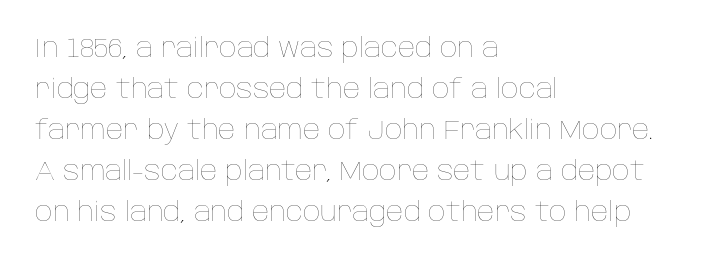
On a weight scale, this lands at 450 or below. The passage shown has conventional tracking throughout. A normal amount of white space separates one row of letters from the next. The rag falls on the right side of this text block.
